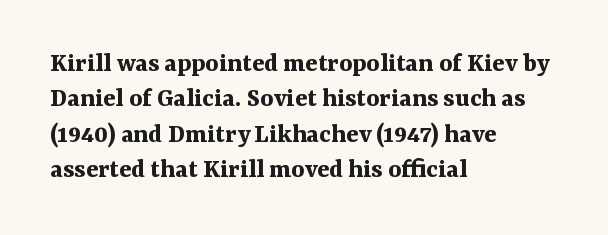
{"serif": "yes", "italic": "no", "bold": "yes", "weight": "bold", "width": "normal", "stroke_contrast": "medium", "x_height": "medium", "monospaced": "no", "underline": "no", "align": "left", "line_spacing": "normal", "line_spacing_ratio": 1.26, "letter_spacing": "normal", "letter_spacing_em": 0.0, "glyph_px": 28}
